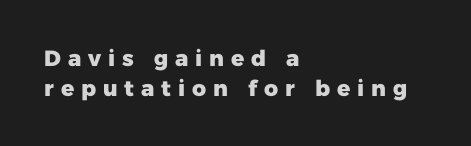
{"italic": "no", "bold": "yes", "underline": "no", "align": "left", "line_spacing": "normal", "line_spacing_ratio": 1.35, "letter_spacing": "wide", "letter_spacing_em": 0.31, "glyph_px": 22}
